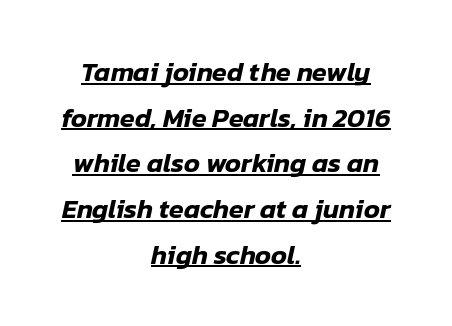
Q: Is the text italic (slanted)? A: Yes, it leans right by about 12 degrees.
Q: Is the text underlined? A: Yes.
Q: How is the paragraph aligned? A: Centered.
Q: Is the spacing between letters normal or unusually wide? A: Normal.
Q: Is the spacing between lines tight, normal or loose? A: Normal.
